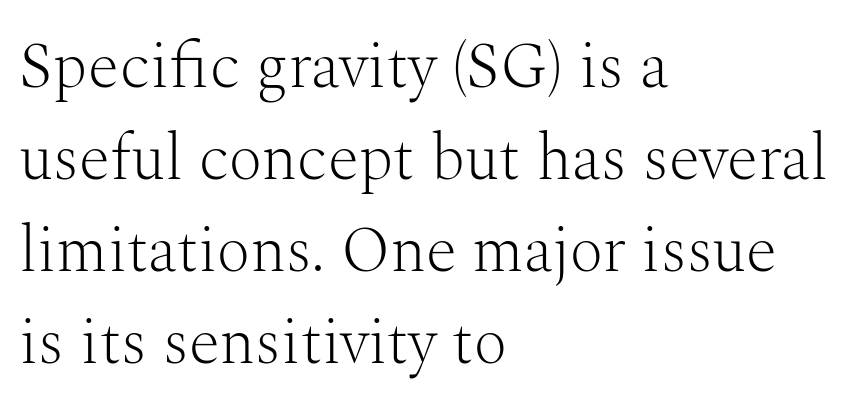
{"serif": "yes", "italic": "no", "bold": "no", "weight": "light", "width": "normal", "stroke_contrast": "medium", "x_height": "medium", "monospaced": "no", "underline": "no", "align": "left", "line_spacing": "normal", "line_spacing_ratio": 1.44, "letter_spacing": "normal", "letter_spacing_em": 0.0, "glyph_px": 64}
